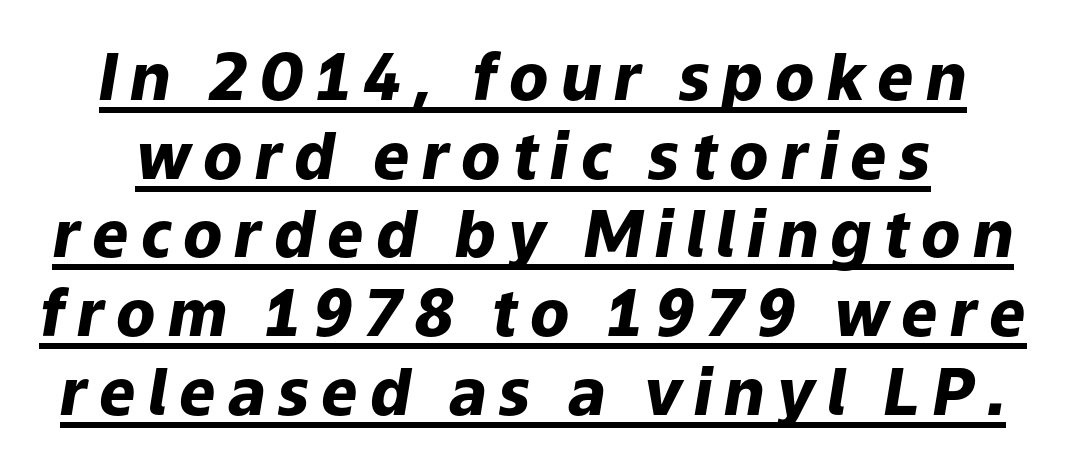
Spacing verdict: proportional, widths tailored to each character. The sample's only ornament is a line tracing under the words. If you drew a line through each stem, it would be angled. Plenty of ink on the page — the face is bold.
